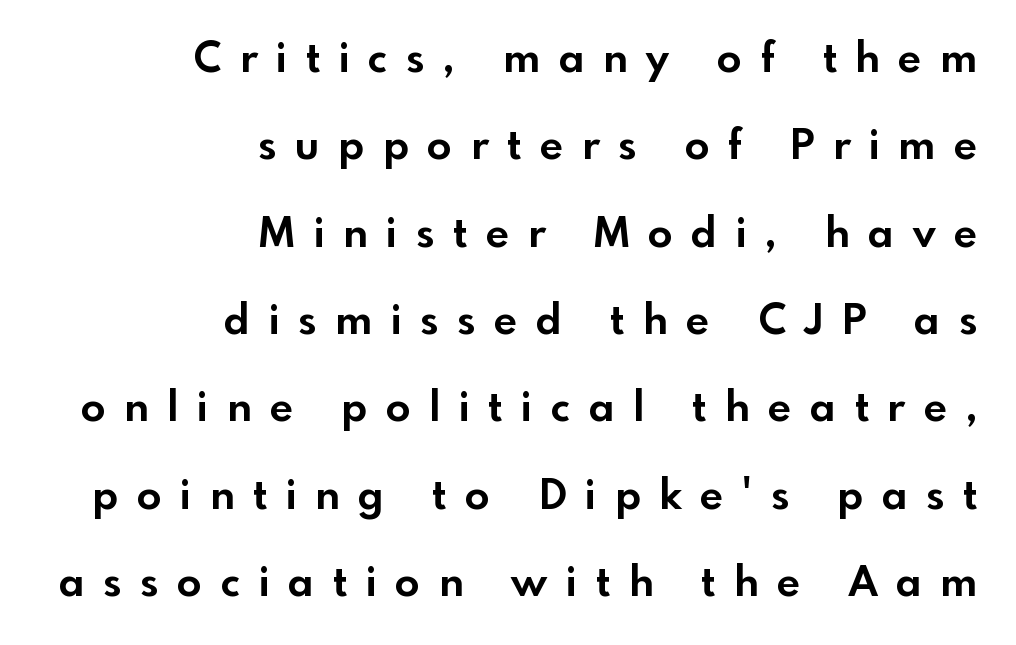
Q: Is the text bold? A: Yes.
Q: Is the text italic (slanted)? A: No, it is upright.
Q: Is the typeface a serif or a sans-serif typeface? A: Sans-serif.
Q: Is the text underlined? A: No.
Q: How is the paragraph aligned? A: Right-aligned.
Q: Is the spacing between letters normal or unusually wide? A: Unusually wide.
Q: Is the spacing between lines tight, normal or loose? A: Loose.
Q: Width (condensed, normal, or wide)? A: Normal.
Q: x-height? A: Small.
Q: Monospaced? A: No.
